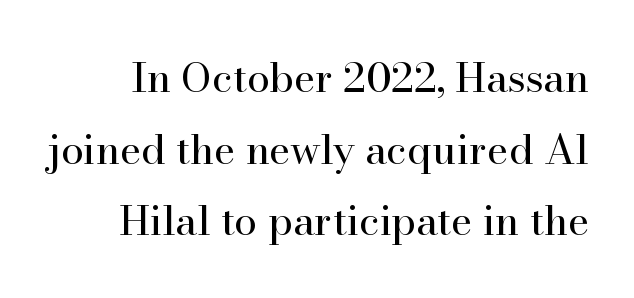
Q: Is the text bold? A: No.
Q: Is the text italic (slanted)? A: No, it is upright.
Q: Is the typeface a serif or a sans-serif typeface? A: Serif.
Q: Is the text underlined? A: No.
Q: Is the spacing between letters normal or unusually wide? A: Normal.
Q: Width (condensed, normal, or wide)? A: Normal.
Q: Stroke contrast? A: High.
Q: x-height? A: Small.
Q: Monospaced? A: No.
